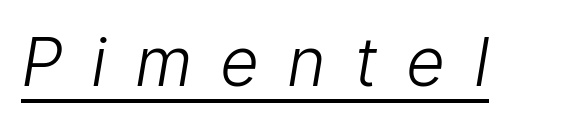
Q: Is the text bold? A: No.
Q: Is the typeface a serif or a sans-serif typeface? A: Sans-serif.
Q: Is the text underlined? A: Yes.
Q: Is the spacing between letters normal or unusually wide? A: Unusually wide.
Q: Width (condensed, normal, or wide)? A: Normal.
Q: Stroke contrast? A: Low.
Q: x-height? A: Medium.
Q: Monospaced? A: No.
